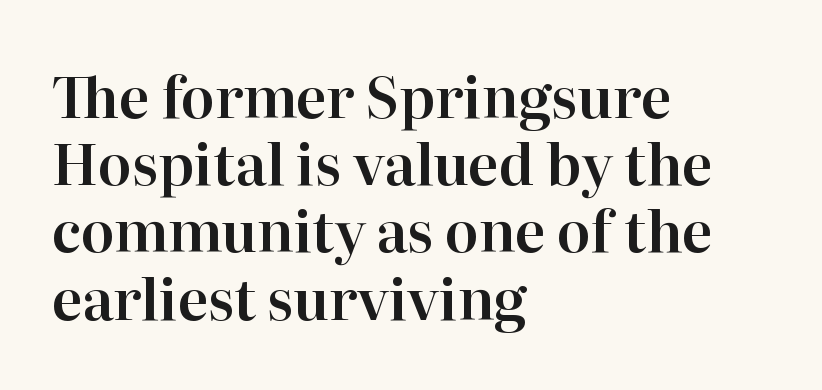
The image shows 56 px serif type, upright; set left-aligned, line spacing 1.2x, normal letter spacing, not underlined; high stroke contrast and a medium x-height.
